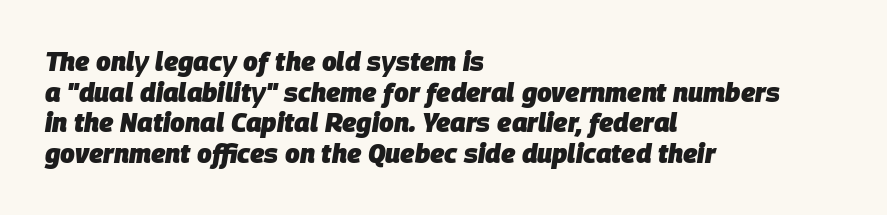
The paragraph has a hard left edge and a soft right edge. Short note: letters normally spaced. The characters look thick and weighty, a clear bold. The zone under the glyphs is completely vacant. The lettering tilts uniformly, giving the passage an italic look.
